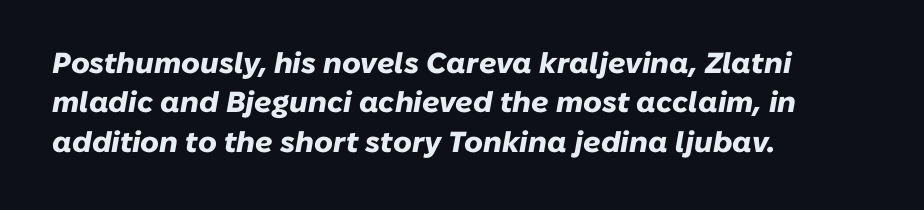
{"italic": "yes", "lean": "right", "slant_degrees": 10, "bold": "yes", "weight": "heavy", "width": "normal", "stroke_contrast": "low", "x_height": "medium", "monospaced": "no", "underline": "no", "align": "left", "line_spacing": "normal", "line_spacing_ratio": 1.36, "letter_spacing": "normal", "letter_spacing_em": 0.0, "glyph_px": 29}
